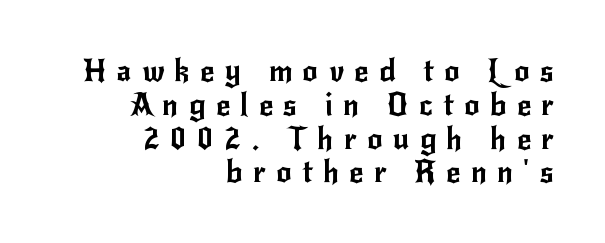
The image shows 31 px sans-serif type, upright; set right-aligned, tight line spacing (1.09x), unusually wide letter spacing (+0.33 em), not underlined; low stroke contrast and a small x-height.
